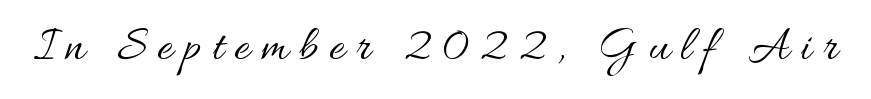
Nobody drew a line under any word here. Weight: not bold — regular or lighter. Between one letter and the next there's a generous, obvious gap. You could not count columns in this text — the font is proportionally spaced.
